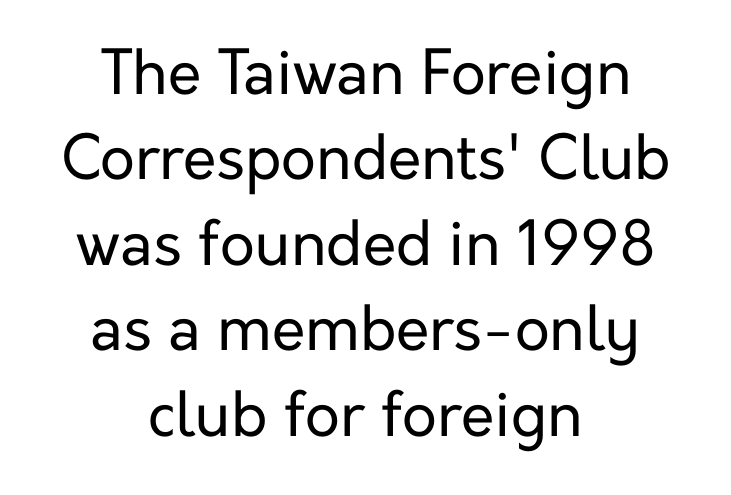
Any mark beneath the type? The region is blank. Each new line begins a customary step beneath the previous one. Rendered with straight, roman letterforms. The paragraph has two soft edges and a firm central axis. Characters follow at the spacing the type designer built in.
